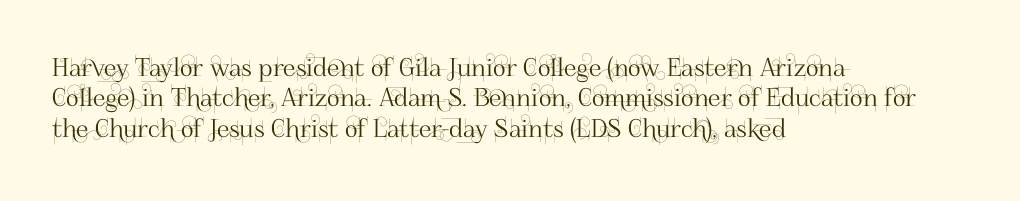
Q: Is the text italic (slanted)? A: No, it is upright.
Q: Is the text underlined? A: No.
Q: How is the paragraph aligned? A: Left-aligned.
Q: Is the spacing between letters normal or unusually wide? A: Normal.
